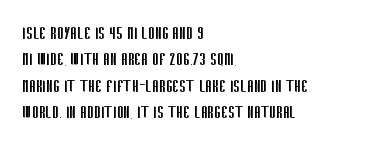
{"italic": "no", "bold": "no", "underline": "no", "align": "left", "line_spacing": "normal", "line_spacing_ratio": 1.32, "letter_spacing": "normal", "letter_spacing_em": 0.0, "glyph_px": 20}
